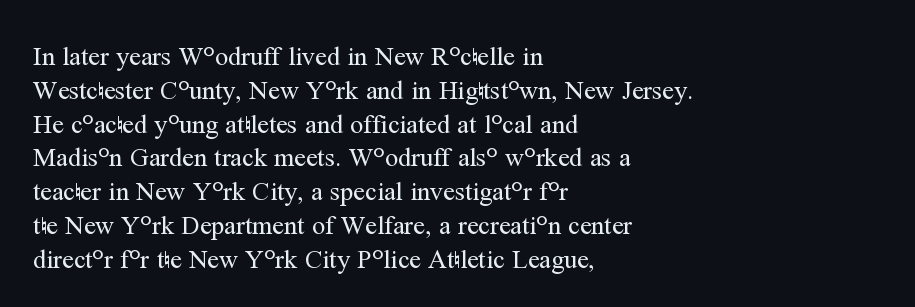
Descenders are the only things crossing below the line. Vertical strokes here are truly vertical. Compared with typical paragraphs, the rows here are spaced about the same. The setting favours the left margin, as ordinary paragraphs usually do.
